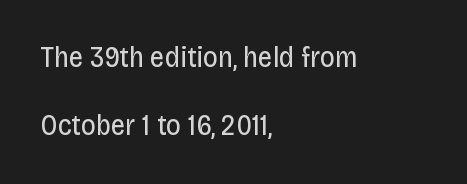
Q: Is the text bold? A: No.
Q: Is the text italic (slanted)? A: No, it is upright.
Q: Is the typeface a serif or a sans-serif typeface? A: Sans-serif.
Q: Is the text underlined? A: No.
Q: How is the paragraph aligned? A: Left-aligned.
Q: Is the spacing between letters normal or unusually wide? A: Normal.
Q: Is the spacing between lines tight, normal or loose? A: Loose.
Q: Width (condensed, normal, or wide)? A: Condensed.
Q: Stroke contrast? A: Low.
Q: x-height? A: Large.
Q: Monospaced? A: No.
